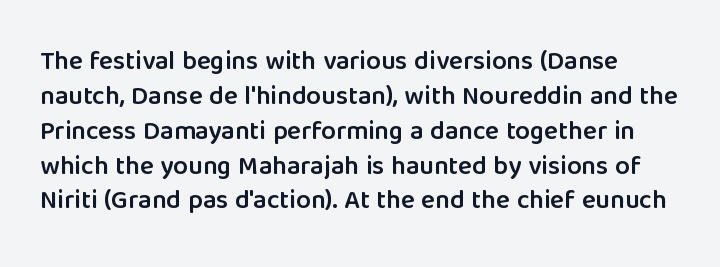
{"italic": "no", "bold": "semi", "underline": "no", "line_spacing": "normal", "line_spacing_ratio": 1.34, "letter_spacing": "normal", "letter_spacing_em": 0.0, "glyph_px": 26}
